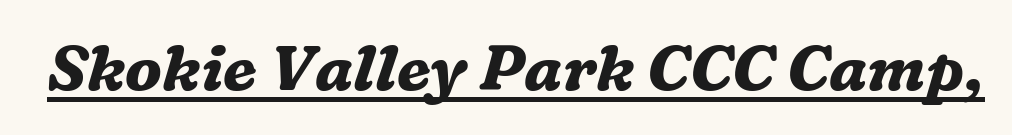
Q: Is the text bold? A: Yes.
Q: Is the text italic (slanted)? A: Yes, it leans right by about 16 degrees.
Q: Is the typeface a serif or a sans-serif typeface? A: Serif.
Q: Is the text underlined? A: Yes.
Q: Is the spacing between letters normal or unusually wide? A: Normal.
Q: Width (condensed, normal, or wide)? A: Normal.
Q: Stroke contrast? A: Medium.
Q: x-height? A: Medium.
Q: Monospaced? A: No.
